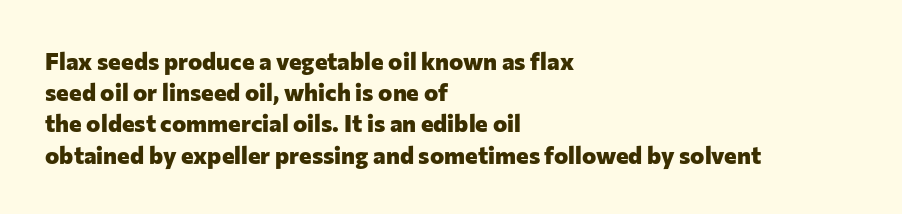
The image shows 24 px bold type, upright; set left-aligned, normal line spacing (1.3x), normal letter spacing, not underlined.
